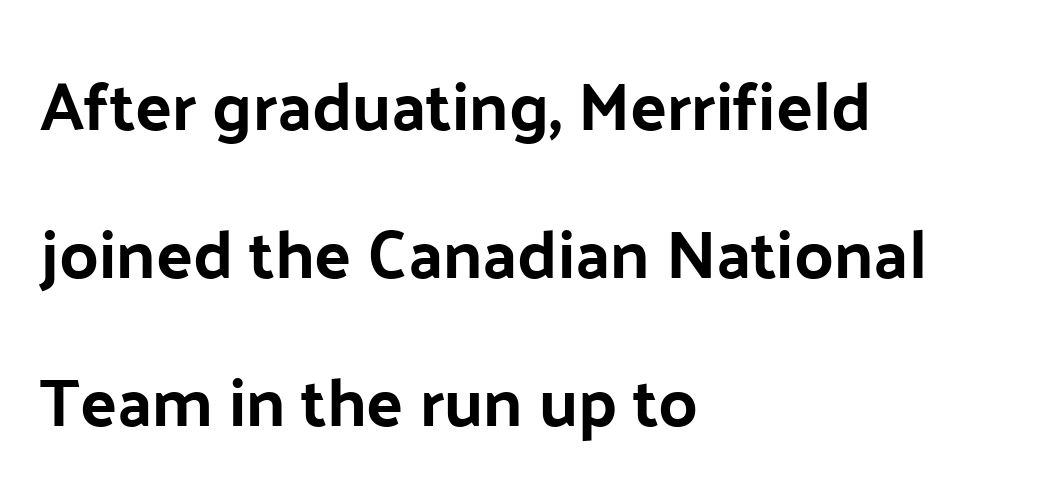
{"serif": "no", "italic": "no", "bold": "yes", "weight": "bold", "width": "normal", "stroke_contrast": "low", "x_height": "medium", "monospaced": "no", "underline": "no", "align": "left", "line_spacing": "loose", "line_spacing_ratio": 2.18, "letter_spacing": "normal", "letter_spacing_em": 0.0, "glyph_px": 68}
